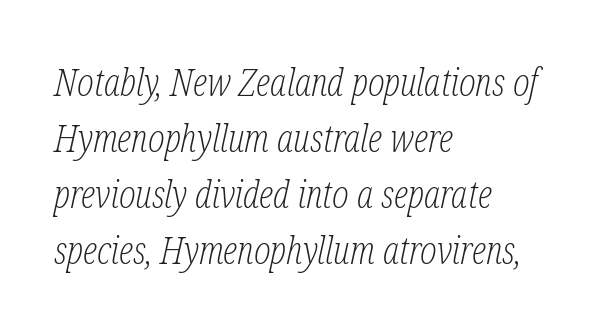
Q: Is the text bold? A: No.
Q: Is the text italic (slanted)? A: Yes, it leans right by about 12 degrees.
Q: Is the typeface a serif or a sans-serif typeface? A: Serif.
Q: Is the text underlined? A: No.
Q: How is the paragraph aligned? A: Left-aligned.
Q: Is the spacing between letters normal or unusually wide? A: Normal.
Q: Is the spacing between lines tight, normal or loose? A: Normal.
Q: Width (condensed, normal, or wide)? A: Condensed.
Q: Stroke contrast? A: Low.
Q: x-height? A: Medium.
Q: Monospaced? A: No.
